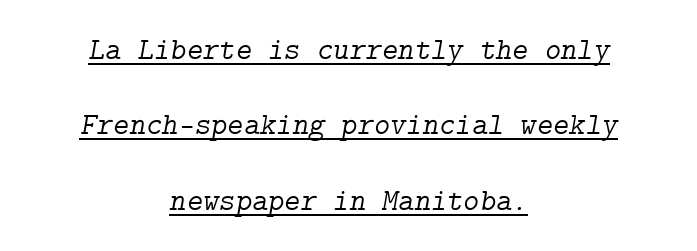
Underlining? Definitely there. The letterforms sit shoulder to shoulder at normal distance. Rendered with sloped, italic letterforms. Alignment: centered. In terms of letterform style, serifs are clearly present.
